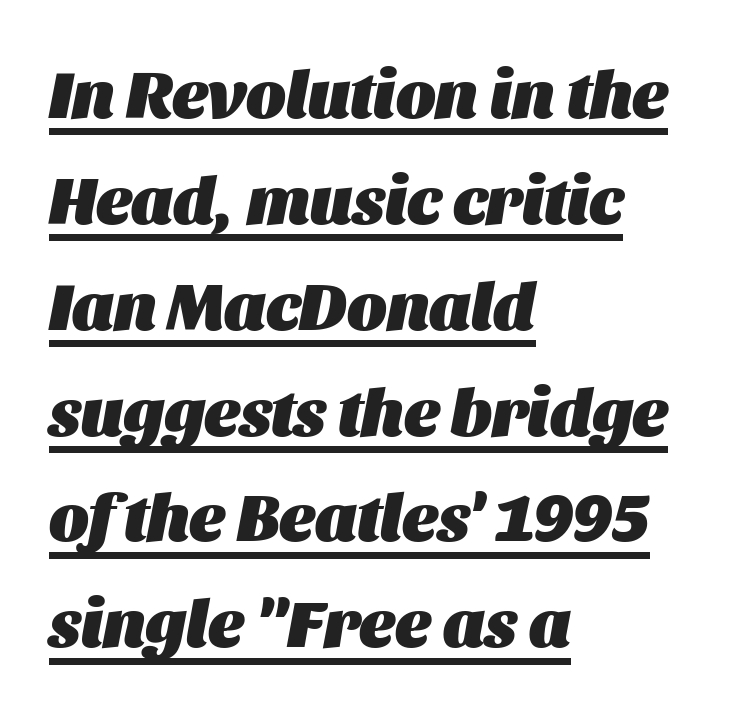
The image shows 67 px heavy type, italic (leaning right); set left-aligned, normal line spacing (1.58x), normal letter spacing, underlined; medium stroke contrast and a large x-height.
